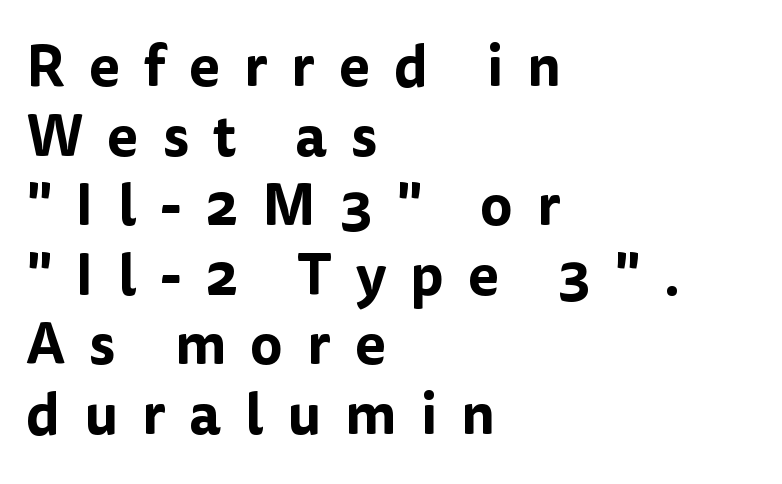
Q: Is the text italic (slanted)? A: No, it is upright.
Q: Is the typeface a serif or a sans-serif typeface? A: Sans-serif.
Q: Is the text underlined? A: No.
Q: How is the paragraph aligned? A: Left-aligned.
Q: Is the spacing between letters normal or unusually wide? A: Unusually wide.
Q: Width (condensed, normal, or wide)? A: Normal.
Q: Stroke contrast? A: Low.
Q: x-height? A: Medium.
Q: Monospaced? A: No.
